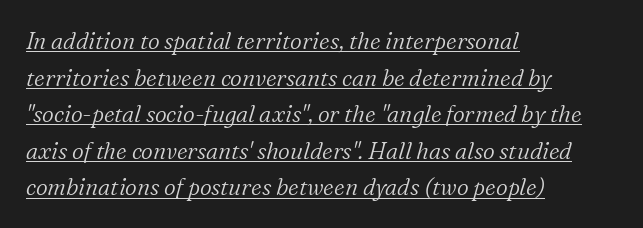
{"italic": "yes", "lean": "right", "slant_degrees": 16, "bold": "no", "underline": "yes", "align": "left", "line_spacing": "normal", "line_spacing_ratio": 1.59, "letter_spacing": "normal", "letter_spacing_em": 0.0, "glyph_px": 23}
